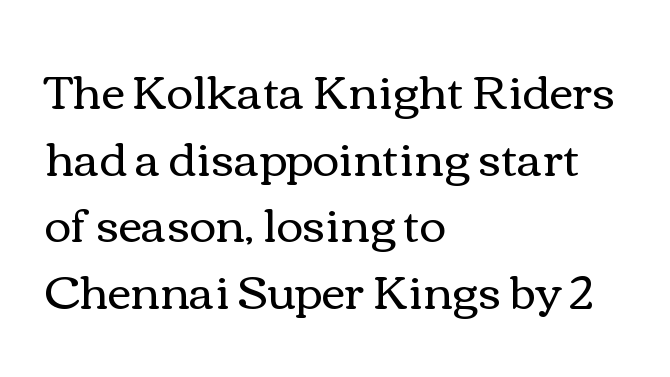
{"italic": "no", "bold": "no", "weight": "regular", "width": "wide", "stroke_contrast": "medium", "x_height": "medium", "monospaced": "no", "underline": "no", "align": "left", "line_spacing": "normal", "line_spacing_ratio": 1.45, "letter_spacing": "normal", "letter_spacing_em": 0.0, "glyph_px": 46}
